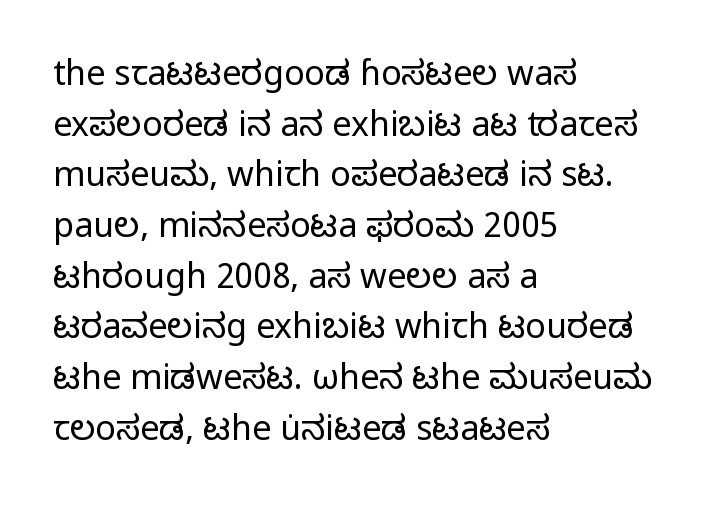
The image shows 34 px regular-weight sans-serif type, upright; set left-aligned, normal line spacing (1.49x), normal letter spacing, not underlined; low stroke contrast and a medium x-height.
